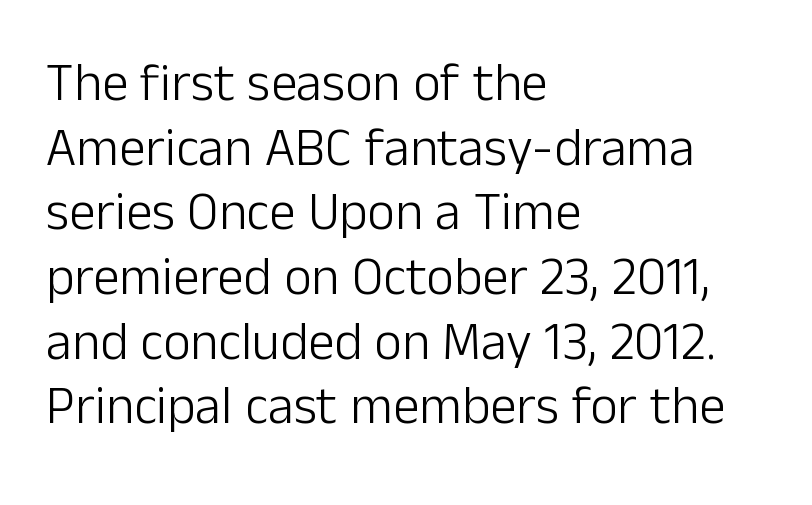
The image shows 53 px light sans-serif type, upright; set left-aligned, line spacing 1.22x, normal letter spacing, not underlined; low stroke contrast and a medium x-height.
